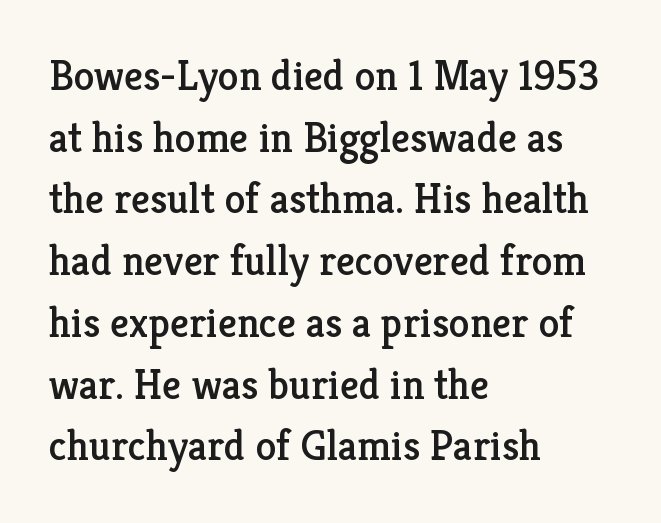
{"serif": "yes", "italic": "no", "width": "normal", "stroke_contrast": "low", "x_height": "medium", "monospaced": "no", "underline": "no", "align": "left", "line_spacing": "normal", "line_spacing_ratio": 1.47, "letter_spacing": "normal", "letter_spacing_em": 0.0, "glyph_px": 42}
